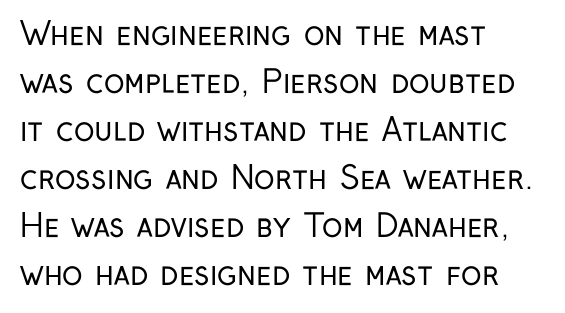
Q: Is the text bold? A: No.
Q: Is the text italic (slanted)? A: No, it is upright.
Q: Is the typeface a serif or a sans-serif typeface? A: Sans-serif.
Q: Is the text underlined? A: No.
Q: How is the paragraph aligned? A: Left-aligned.
Q: Is the spacing between letters normal or unusually wide? A: Normal.
Q: Is the spacing between lines tight, normal or loose? A: Normal.
Q: Width (condensed, normal, or wide)? A: Condensed.
Q: Stroke contrast? A: Low.
Q: x-height? A: Medium.
Q: Monospaced? A: No.
